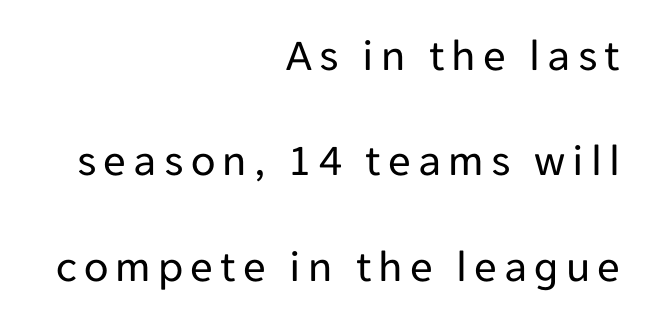
You could not count columns in this text — the font is proportionally spaced. The typeface chosen for these lines omits serifs. Posture: vertical. Descenders are the only things crossing below the line. Layout note: lines flush right. One glance says open: line gaps are wider than usual.
